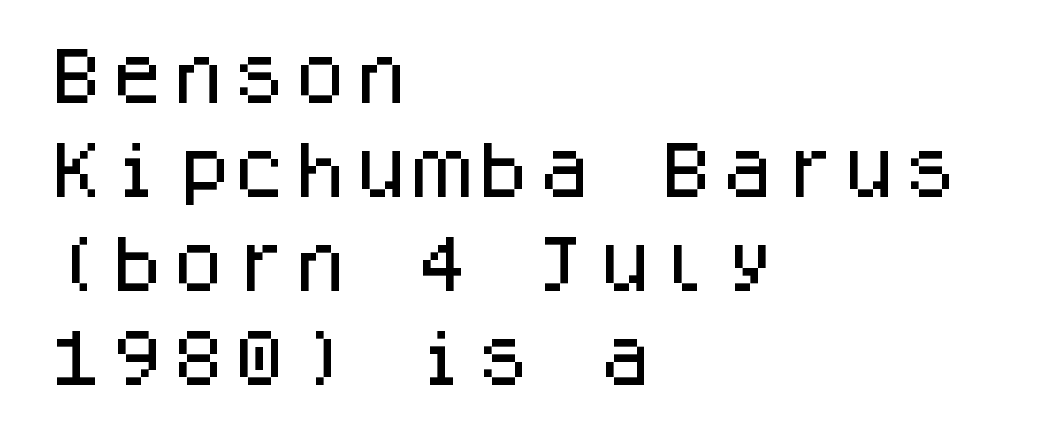
{"serif": "no", "italic": "no", "width": "normal", "stroke_contrast": "low", "x_height": "large", "monospaced": "yes", "underline": "no", "align": "left", "line_spacing": "normal", "line_spacing_ratio": 1.54, "letter_spacing": "normal", "letter_spacing_em": 0.0, "glyph_px": 61}
